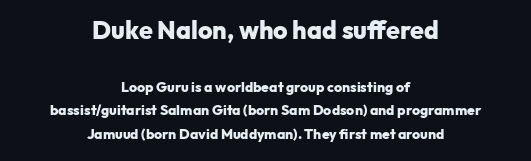
The leading is moderate, giving the passage an even texture. The space beneath each line is pristine and unruled. The more generous point size was reserved for the upper chunk. The rendering uses a bold face; every stroke is thick and dark.
